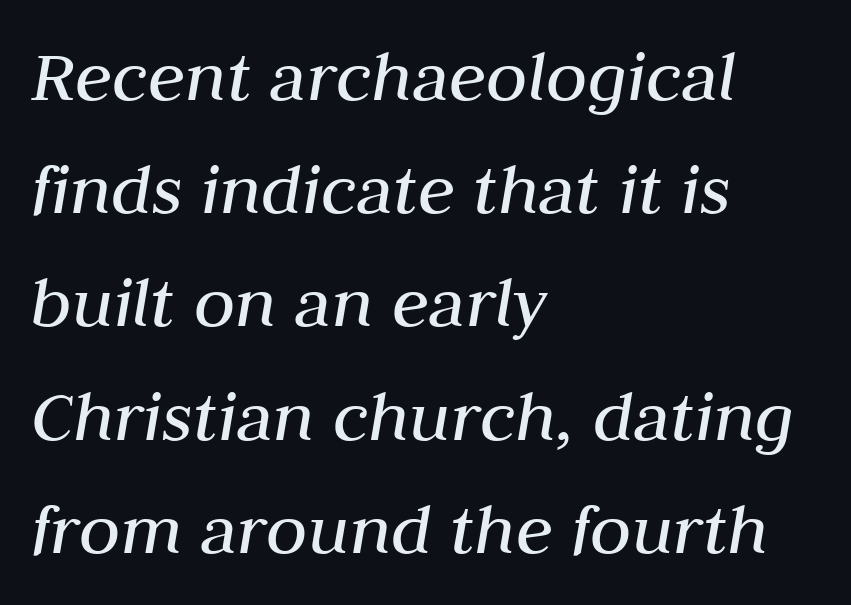
The image shows 76 px regular-weight type, italic (leaning right); set left-aligned, normal line spacing (1.49x), normal letter spacing, not underlined; medium stroke contrast and a medium x-height.
